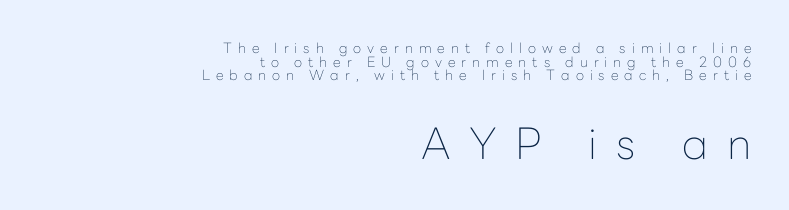
There is plenty of visible air inserted between adjacent glyphs. Size hierarchy here favors the trailing block over the leading one. The type family on display is of the sans-serif kind. In terms of leading, this rendering errs on the cramped side.
